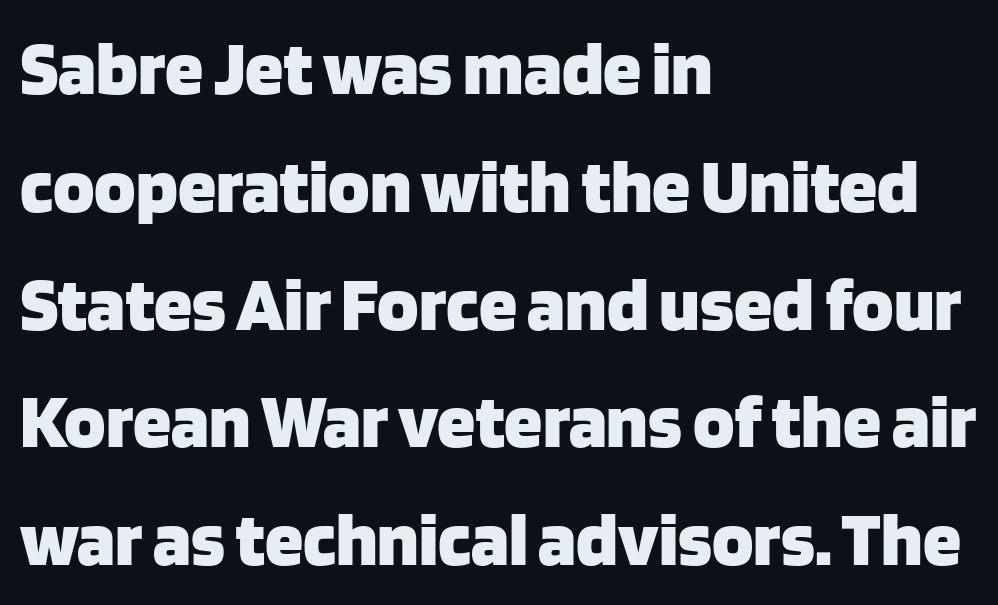
The image shows 77 px heavy sans-serif type, upright; set left-aligned, normal line spacing (1.53x), normal letter spacing, not underlined; low stroke contrast and a large x-height.
